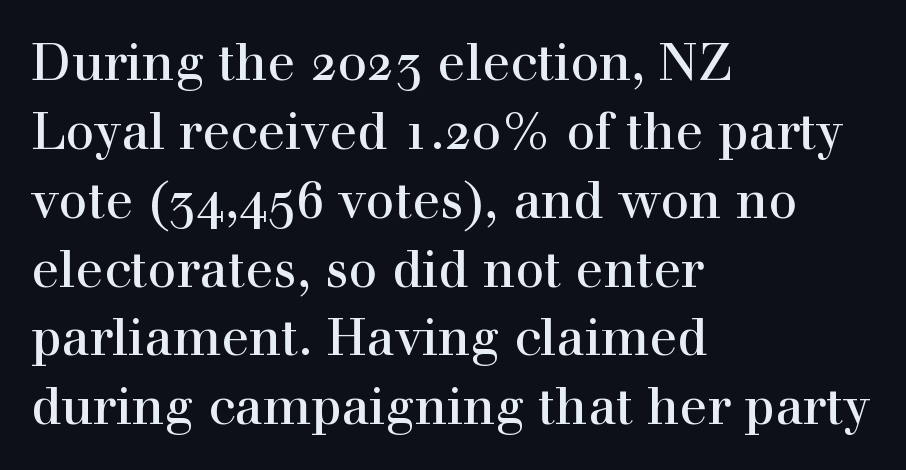
The typeface chosen for these lines features serifs. Between one letter and the next there's only the usual sliver of space. Posture: straight, roman, zero tilt. The passage shown is typed in a proportional face where columns would drift. The designer left line spacing at the default. Glance below the letters and you will spot only blank space.
